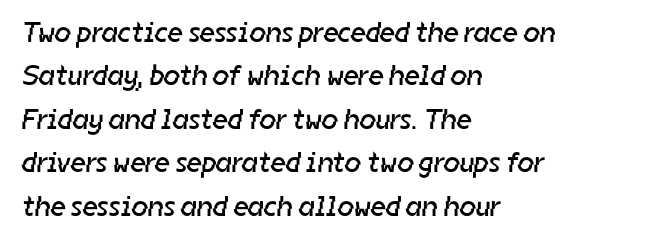
The image shows 29 px regular-weight sans-serif type; set left-aligned, normal line spacing (1.5x), normal letter spacing, not underlined; low stroke contrast and a medium x-height.
